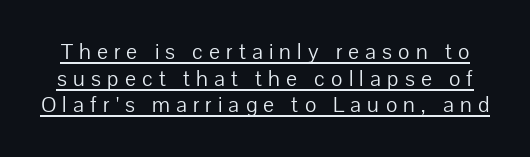
The face used here is rendered with a markedly widened letterfit. No chunkiness to these letters — they're not bold. A roman cut, with each character standing at attention. Notice how a bar underscores the lettering throughout.
